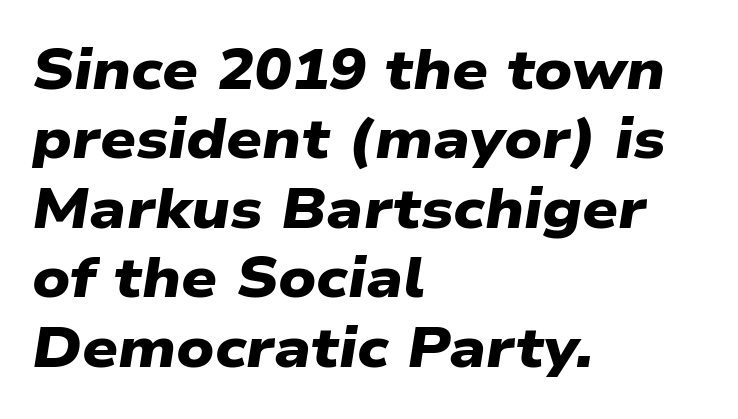
The image shows 56 px heavy, wide sans-serif type; set left-aligned, line spacing 1.24x, normal letter spacing, not underlined; low stroke contrast and a medium x-height.
